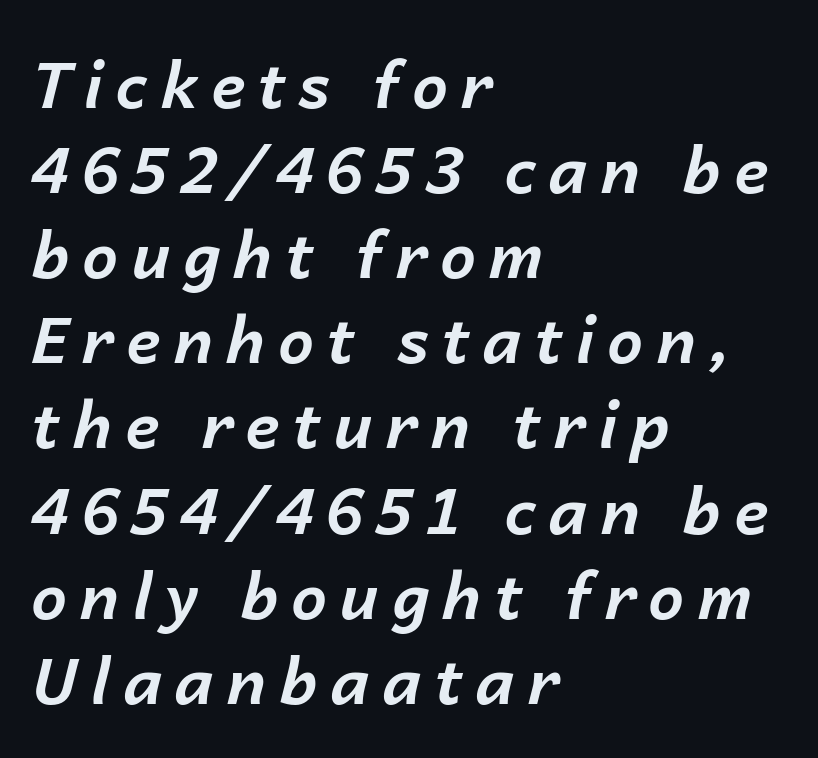
These lines are set flush left with a ragged right edge. This sample uses an oblique cut, with every glyph tilted off the vertical. The sample has been set heavy, in full bold. Each row of text sits above clean, open space. A normal amount of white space separates one row of letters from the next.
